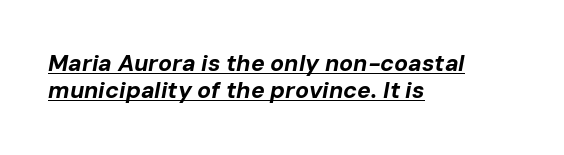
Chunky letters — that's bold for sure. This sample uses an oblique cut, with every glyph tilted off the vertical. Compared with typical body copy, the letter spacing here is the same. In designer terms, the underline attribute is active on this setting. Short and long lines alike share a common starting point at left.
